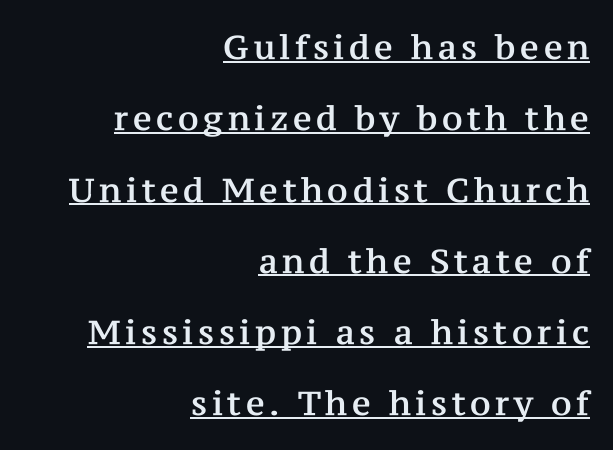
{"serif": "yes", "italic": "no", "width": "normal", "stroke_contrast": "medium", "x_height": "medium", "monospaced": "no", "underline": "yes", "align": "right", "line_spacing": "loose", "line_spacing_ratio": 2.16, "glyph_px": 33}
